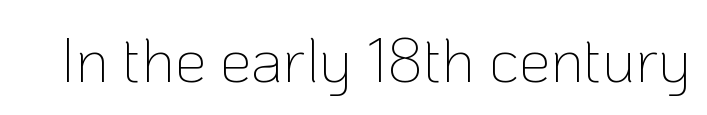
{"serif": "no", "italic": "no", "bold": "no", "weight": "thin", "width": "normal", "stroke_contrast": "low", "x_height": "medium", "monospaced": "no", "underline": "no", "letter_spacing": "normal", "letter_spacing_em": 0.0, "glyph_px": 63}
